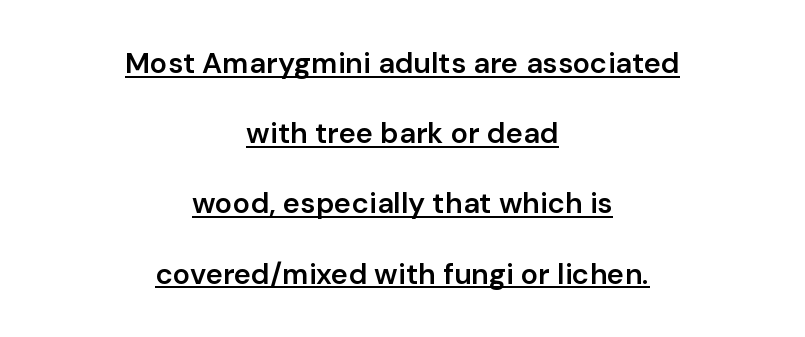
The image shows 29 px semibold sans-serif type, upright; set centered, loose line spacing (2.42x), normal letter spacing, underlined; low stroke contrast and a medium x-height.
